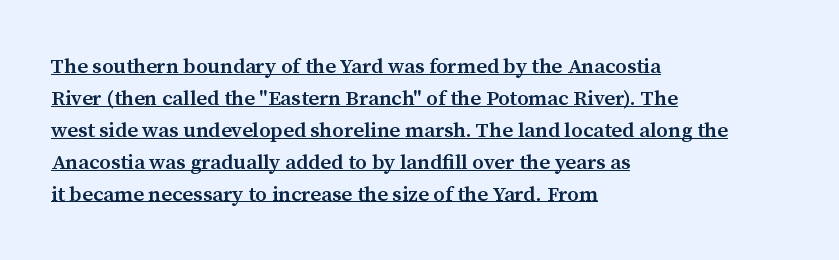
{"italic": "no", "bold": "semi", "underline": "yes", "align": "left", "line_spacing": "normal", "line_spacing_ratio": 1.52, "letter_spacing": "normal", "letter_spacing_em": 0.0, "glyph_px": 21}
